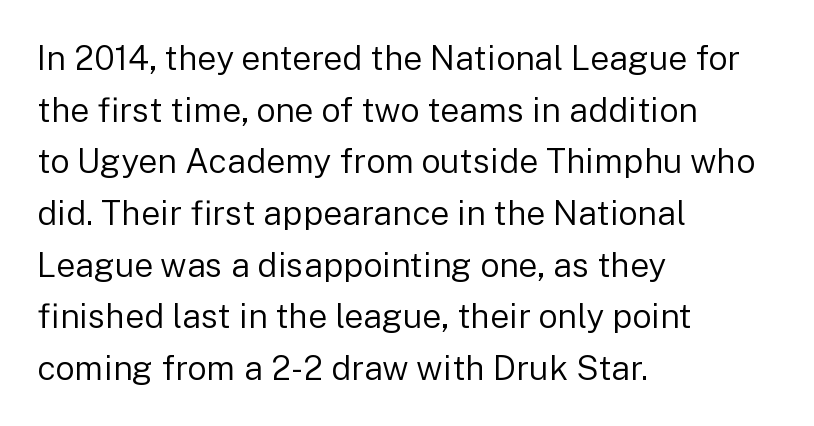
The typesetting does not lean heavy: it is not bold. Teacher's note: observe the even left margin — that is flush-left alignment. Posture: upright roman. Varying glyph widths throughout — classic text-font behaviour.
